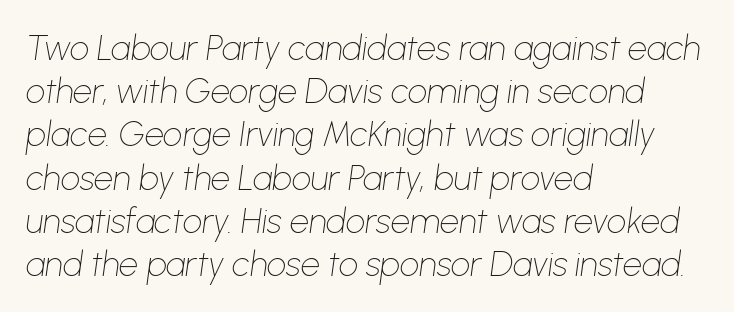
Q: Is the text bold? A: No.
Q: Is the text italic (slanted)? A: Yes, it leans right by about 8 degrees.
Q: Is the text underlined? A: No.
Q: How is the paragraph aligned? A: Left-aligned.
Q: Is the spacing between letters normal or unusually wide? A: Normal.
Q: Is the spacing between lines tight, normal or loose? A: Normal.
Q: Width (condensed, normal, or wide)? A: Normal.
Q: Stroke contrast? A: Low.
Q: x-height? A: Medium.
Q: Monospaced? A: No.
